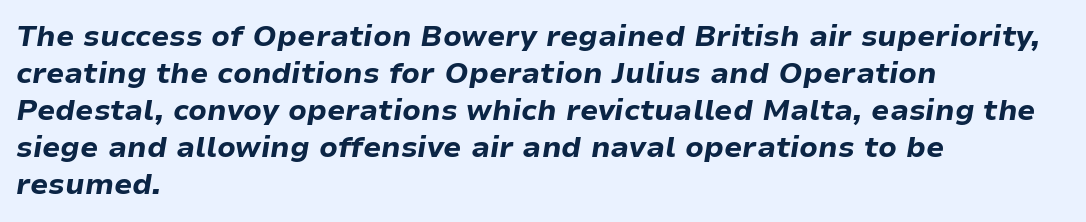
{"italic": "yes", "lean": "right", "slant_degrees": 9, "bold": "yes", "weight": "bold", "width": "normal", "stroke_contrast": "low", "x_height": "medium", "monospaced": "no", "underline": "no", "align": "left", "line_spacing": "normal", "line_spacing_ratio": 1.28, "letter_spacing": "normal", "letter_spacing_em": 0.0, "glyph_px": 29}
